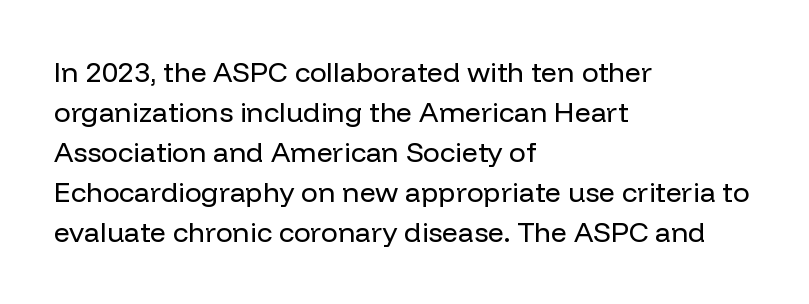
Typographically, this falls in the sans-serif category. Default kerning and tracking; the words read as compact shapes. Do the characters align in a grid? No, the font is proportional. Italic? Not at all — the glyphs are vertical. The cut favours lightness, reaching ordinary text weight at its darkest. Vertical spacing — default.
